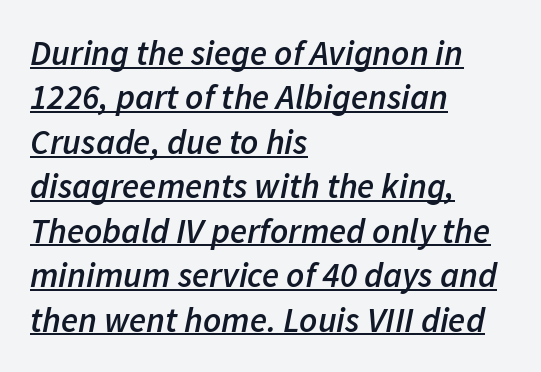
Q: Is the text bold? A: Semi-bold.
Q: Is the text italic (slanted)? A: Yes, it leans right by about 11 degrees.
Q: Is the text underlined? A: Yes.
Q: How is the paragraph aligned? A: Left-aligned.
Q: Is the spacing between letters normal or unusually wide? A: Normal.
Q: Is the spacing between lines tight, normal or loose? A: Normal.
Q: Width (condensed, normal, or wide)? A: Normal.
Q: Stroke contrast? A: Low.
Q: x-height? A: Medium.
Q: Monospaced? A: No.
